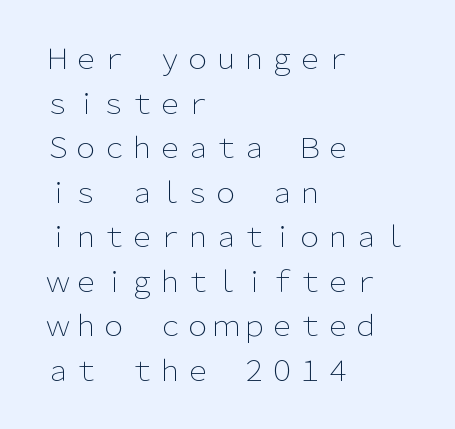
Q: Is the text bold? A: No.
Q: Is the text italic (slanted)? A: No, it is upright.
Q: Is the typeface a serif or a sans-serif typeface? A: Sans-serif.
Q: Is the text underlined? A: No.
Q: How is the paragraph aligned? A: Left-aligned.
Q: Is the spacing between letters normal or unusually wide? A: Normal.
Q: Is the spacing between lines tight, normal or loose? A: Normal.
Q: Width (condensed, normal, or wide)? A: Normal.
Q: Stroke contrast? A: Low.
Q: x-height? A: Medium.
Q: Monospaced? A: No.
